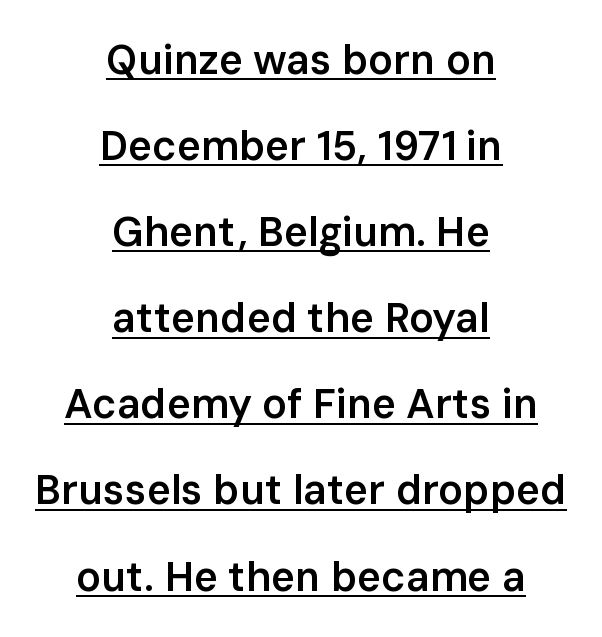
Nope, no serifs anywhere on these letters. Bold? Not quite — semibold, heavier than regular but stopping short. Do the letters lean? They stand straight. Check the space under the baseline: a stroke is drawn there. The face used here is proportionally spaced, like ordinary book or web type.
